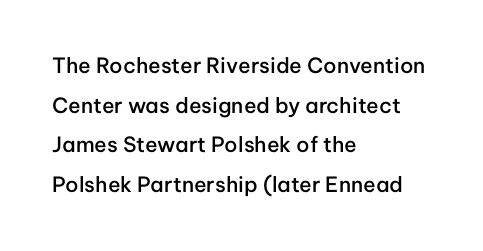
Q: Is the text bold? A: Semi-bold.
Q: Is the text italic (slanted)? A: No, it is upright.
Q: Is the text underlined? A: No.
Q: How is the paragraph aligned? A: Left-aligned.
Q: Is the spacing between letters normal or unusually wide? A: Normal.
